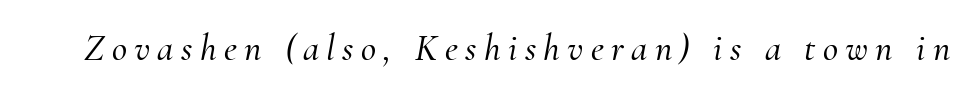
{"serif": "yes", "italic": "yes", "lean": "right", "slant_degrees": 10, "width": "normal", "stroke_contrast": "medium", "x_height": "small", "monospaced": "no", "underline": "no", "letter_spacing": "wide", "letter_spacing_em": 0.2, "glyph_px": 37}
